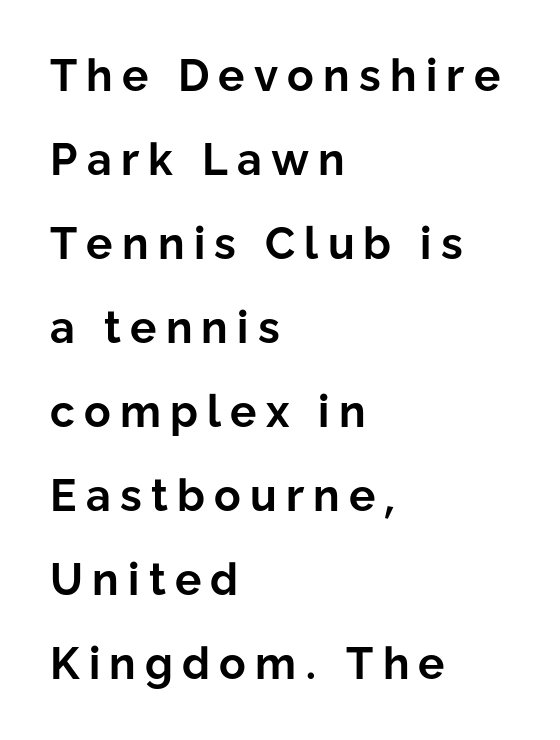
{"serif": "no", "italic": "no", "bold": "yes", "weight": "bold", "width": "normal", "stroke_contrast": "low", "x_height": "medium", "monospaced": "no", "underline": "no", "align": "left", "line_spacing": "loose", "line_spacing_ratio": 1.91, "letter_spacing": "wide", "letter_spacing_em": 0.21, "glyph_px": 44}
